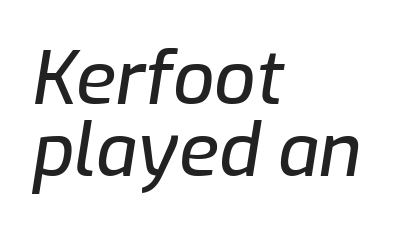
The image shows 73 px text type, italic (leaning right); set left-aligned, tight line spacing (0.99x), normal letter spacing, not underlined; low stroke contrast and a medium x-height.
